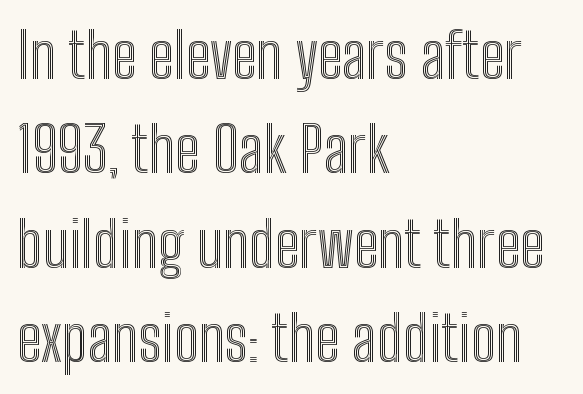
Proportional: the letters do not fall into vertical columns. Default kerning and tracking; the words read as compact shapes. The font's upright variant was chosen for this text. Unmarked baselines from the first word to the last.
